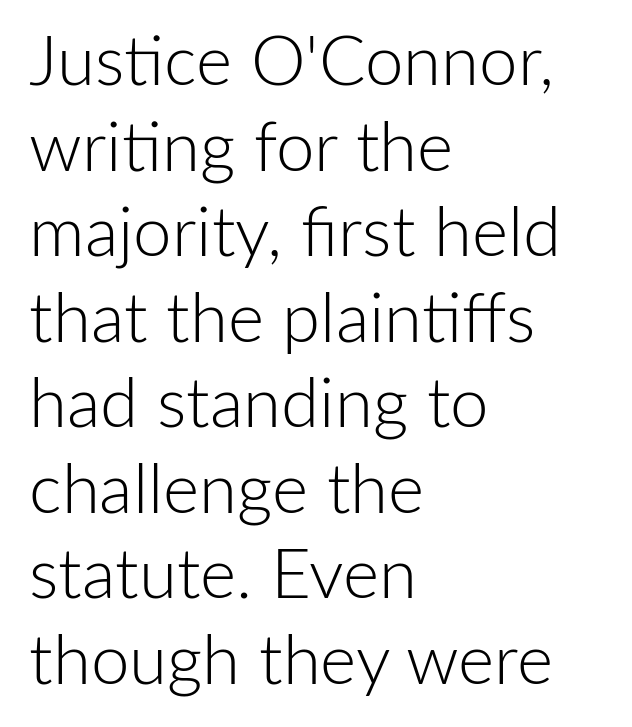
{"serif": "no", "italic": "no", "bold": "no", "weight": "light", "width": "normal", "stroke_contrast": "low", "x_height": "medium", "monospaced": "no", "underline": "no", "align": "left", "line_spacing_ratio": 1.24, "letter_spacing": "normal", "letter_spacing_em": 0.0, "glyph_px": 69}
